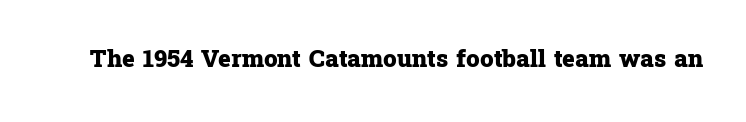
The image shows 24 px bold type, upright; set normal letter spacing, not underlined.
